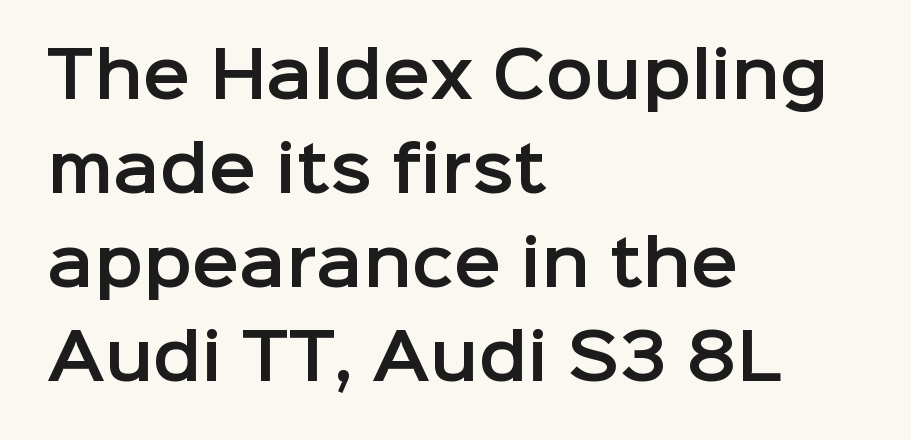
The image shows 63 px sans-serif type, upright; set left-aligned, normal line spacing (1.49x), normal letter spacing, not underlined; low stroke contrast and a medium x-height.
